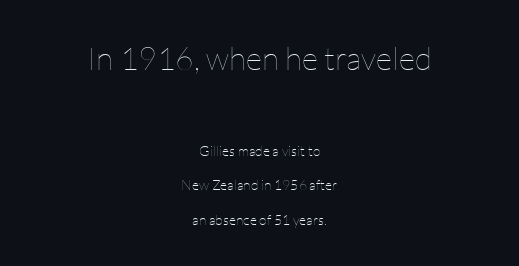
The image shows 32 px thin type, upright; set centered, loose line spacing (2.45x), normal letter spacing, not underlined; the first (top) block is 2.29x larger; low stroke contrast and a medium x-height.
